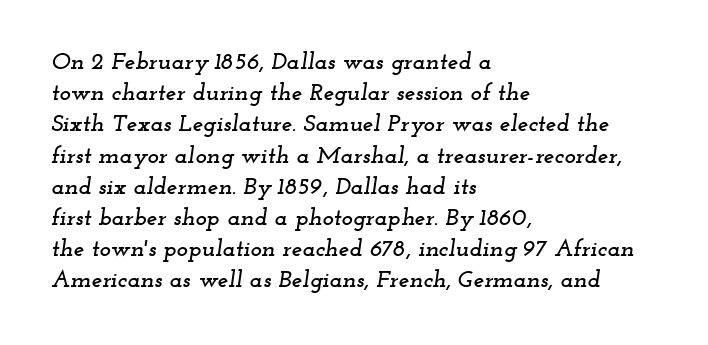
In terms of posture, this sample is oblique. The words here are not underlined. The designer left line spacing at the default. The rag falls on the right side of this text block.
